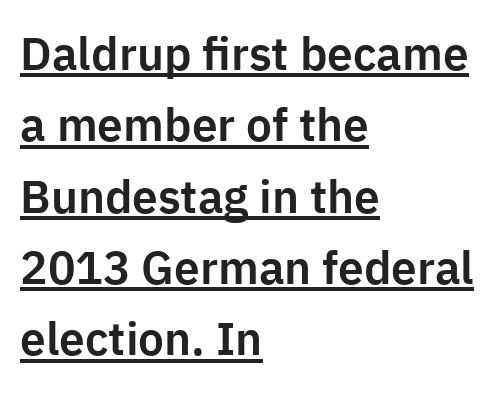
Unlike a traditional serif, this face leaves its strokes unadorned. The text block is weighted toward the left margin, trailing off unevenly rightward. Is there much room between lines? A standard amount, neither cramped nor airy. Rendered with straight, roman letterforms.
